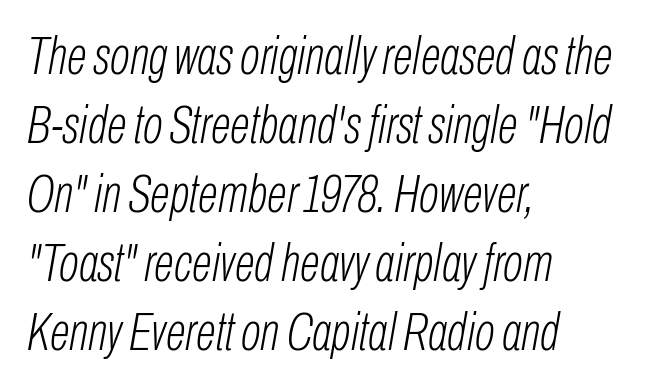
The image shows 53 px light, condensed type, italic (leaning right); set left-aligned, normal line spacing (1.3x), normal letter spacing, not underlined; low stroke contrast and a medium x-height.
